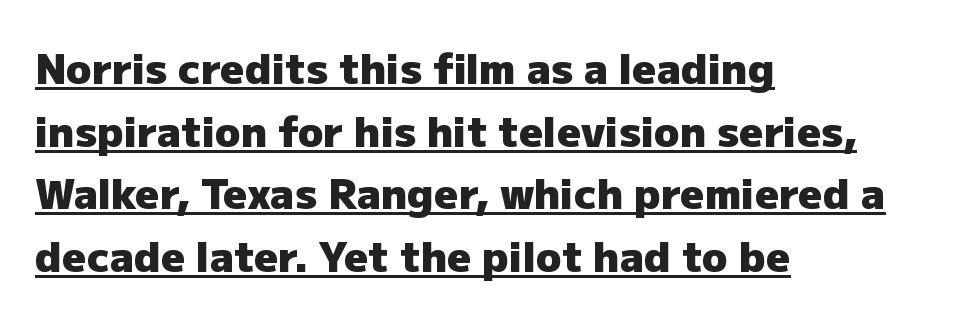
Q: Is the text bold? A: Yes.
Q: Is the text italic (slanted)? A: No, it is upright.
Q: Is the typeface a serif or a sans-serif typeface? A: Sans-serif.
Q: Is the text underlined? A: Yes.
Q: How is the paragraph aligned? A: Left-aligned.
Q: Is the spacing between letters normal or unusually wide? A: Normal.
Q: Is the spacing between lines tight, normal or loose? A: Normal.
Q: Width (condensed, normal, or wide)? A: Normal.
Q: Stroke contrast? A: Low.
Q: x-height? A: Medium.
Q: Monospaced? A: No.
